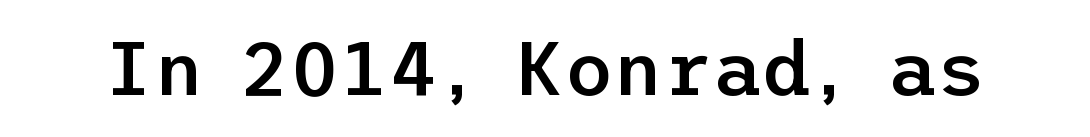
Lines of text with bare space underneath. Does the type have serifs? No, each stem ends abruptly. The font's upright variant was chosen for this text. Its strokes are somewhat broadened, the hallmark of semibold type. The letters sit at their default tracking, neither squeezed nor spread.
